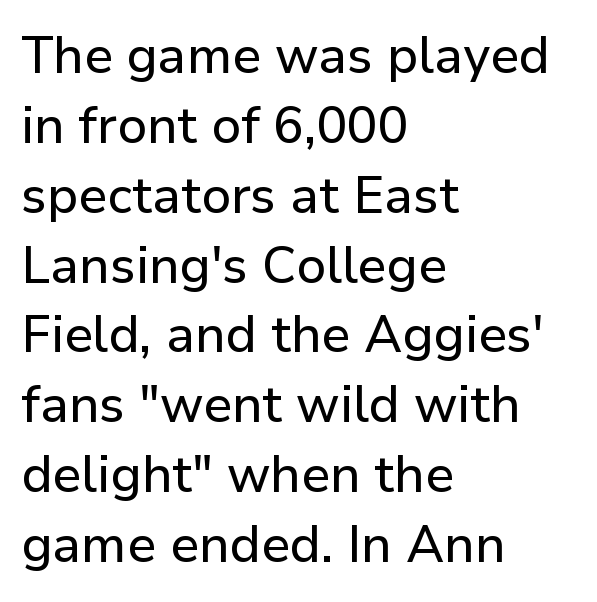
{"serif": "no", "italic": "no", "width": "normal", "stroke_contrast": "low", "x_height": "medium", "monospaced": "no", "underline": "no", "align": "left", "line_spacing": "normal", "line_spacing_ratio": 1.37, "letter_spacing": "normal", "letter_spacing_em": 0.0, "glyph_px": 51}
